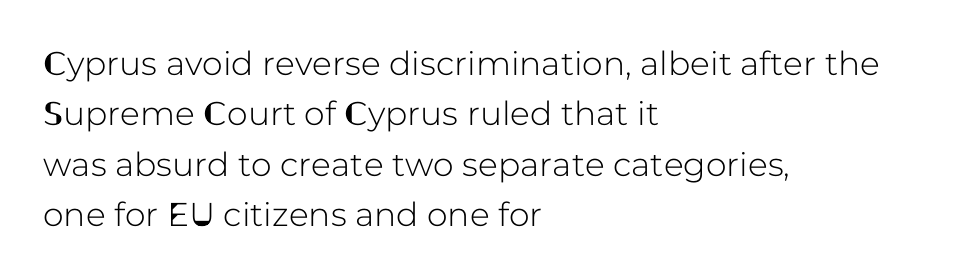
The image shows 33 px sans-serif type, upright; set left-aligned, normal line spacing (1.53x), normal letter spacing, not underlined; low stroke contrast and a medium x-height.
